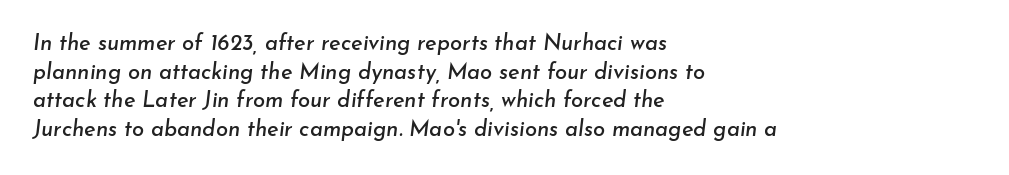
You could call the tracking neutral — neither tight nor loose. The text carries the slant typical of an italic or oblique font. The passage shown stacks its lines at a standard gap. The area under the type is left untouched. The setting favours the left margin, as ordinary paragraphs usually do.
